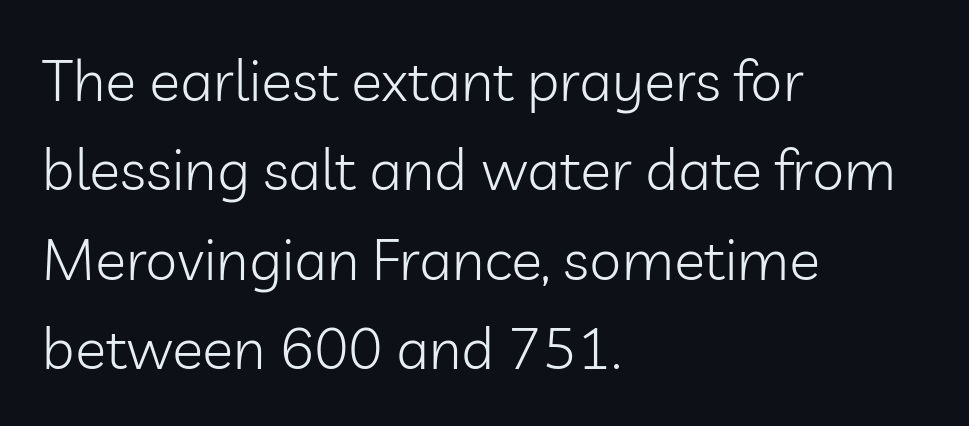
Q: Is the text bold? A: No.
Q: Is the text italic (slanted)? A: No, it is upright.
Q: Is the typeface a serif or a sans-serif typeface? A: Sans-serif.
Q: Is the text underlined? A: No.
Q: How is the paragraph aligned? A: Left-aligned.
Q: Is the spacing between letters normal or unusually wide? A: Normal.
Q: Is the spacing between lines tight, normal or loose? A: Normal.
Q: Width (condensed, normal, or wide)? A: Normal.
Q: Stroke contrast? A: Low.
Q: x-height? A: Medium.
Q: Monospaced? A: No.
